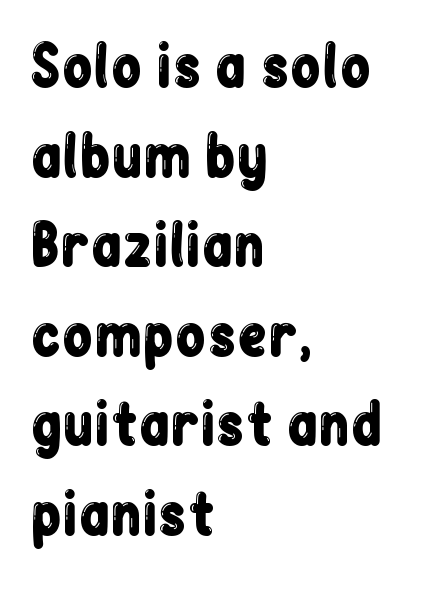
Left-aligned paragraph, ragged on the right. Only glyphs here, with clear space below each row. Tracking value appears to be zero — textbook default spacing. This sample has the flowing, uneven cadence of proportional lettering.
